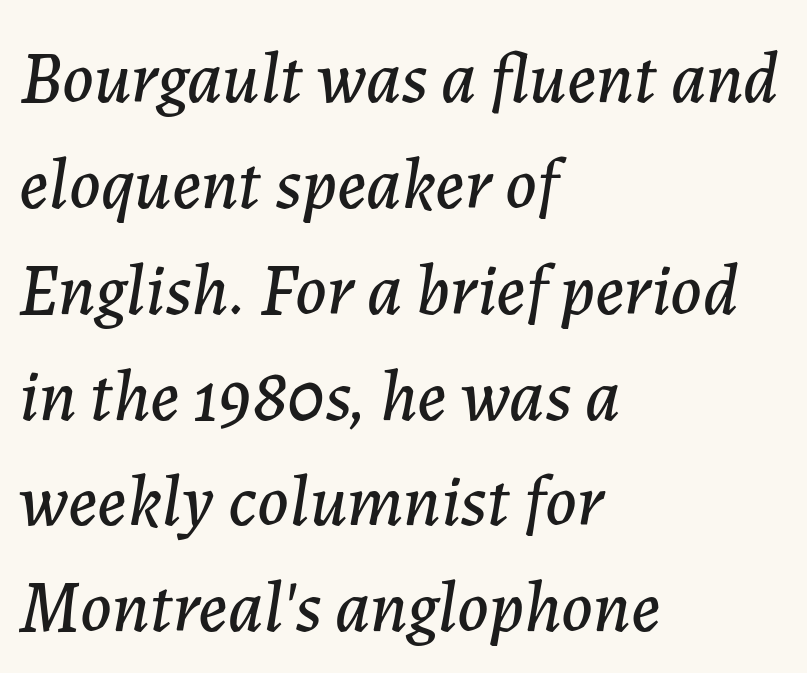
The image shows 72 px text type, italic (leaning right); set left-aligned, normal line spacing (1.47x), normal letter spacing, not underlined; low stroke contrast and a medium x-height.
